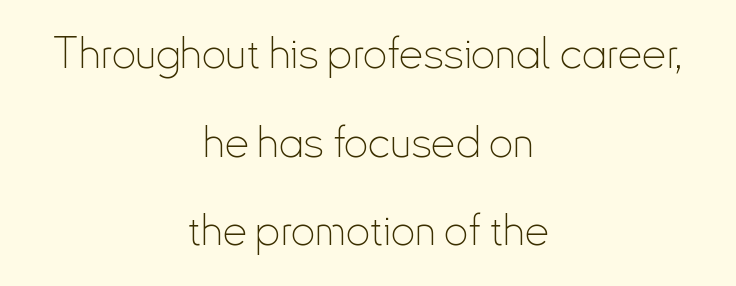
Q: Is the text bold? A: No.
Q: Is the text italic (slanted)? A: No, it is upright.
Q: Is the typeface a serif or a sans-serif typeface? A: Sans-serif.
Q: Is the text underlined? A: No.
Q: How is the paragraph aligned? A: Centered.
Q: Is the spacing between letters normal or unusually wide? A: Normal.
Q: Is the spacing between lines tight, normal or loose? A: Loose.
Q: Width (condensed, normal, or wide)? A: Condensed.
Q: Stroke contrast? A: Low.
Q: x-height? A: Small.
Q: Monospaced? A: No.
